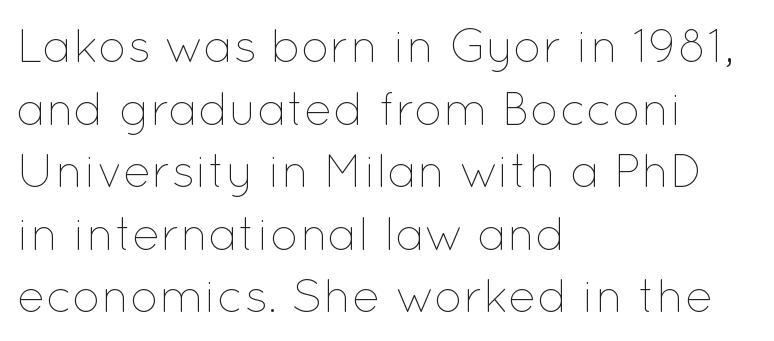
{"italic": "no", "bold": "no", "weight": "thin", "width": "normal", "stroke_contrast": "low", "x_height": "medium", "monospaced": "no", "underline": "no", "align": "left", "line_spacing": "normal", "line_spacing_ratio": 1.33, "letter_spacing": "normal", "letter_spacing_em": 0.0, "glyph_px": 47}
